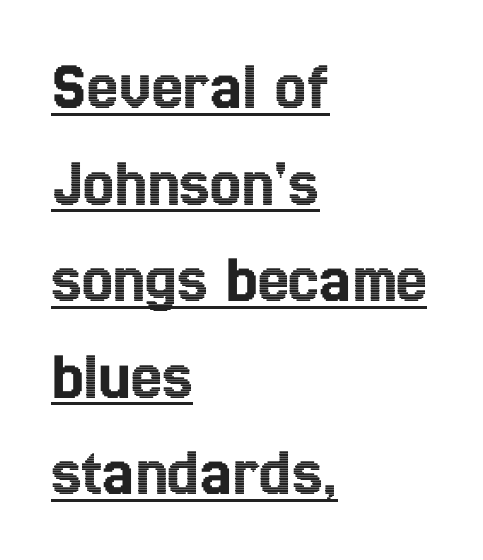
Q: Is the text italic (slanted)? A: No, it is upright.
Q: Is the text underlined? A: Yes.
Q: How is the paragraph aligned? A: Left-aligned.
Q: Is the spacing between letters normal or unusually wide? A: Normal.
Q: Is the spacing between lines tight, normal or loose? A: Normal.
Q: Width (condensed, normal, or wide)? A: Condensed.
Q: x-height? A: Medium.
Q: Monospaced? A: No.
